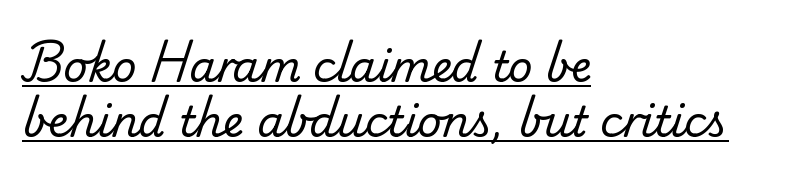
The image shows 42 px regular-weight serif type; set left-aligned, normal line spacing (1.31x), normal letter spacing, underlined; low stroke contrast and a small x-height.
